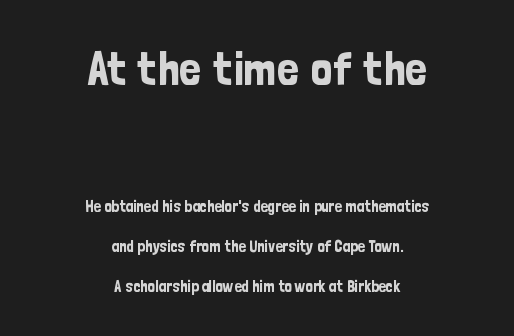
{"serif": "no", "italic": "no", "width": "condensed", "stroke_contrast": "low", "x_height": "medium", "monospaced": "no", "underline": "no", "align": "center", "line_spacing": "loose", "line_spacing_ratio": 2.48, "letter_spacing": "normal", "letter_spacing_em": 0.0, "larger_block": "first", "size_ratio": 3.0, "glyph_px": 48}
